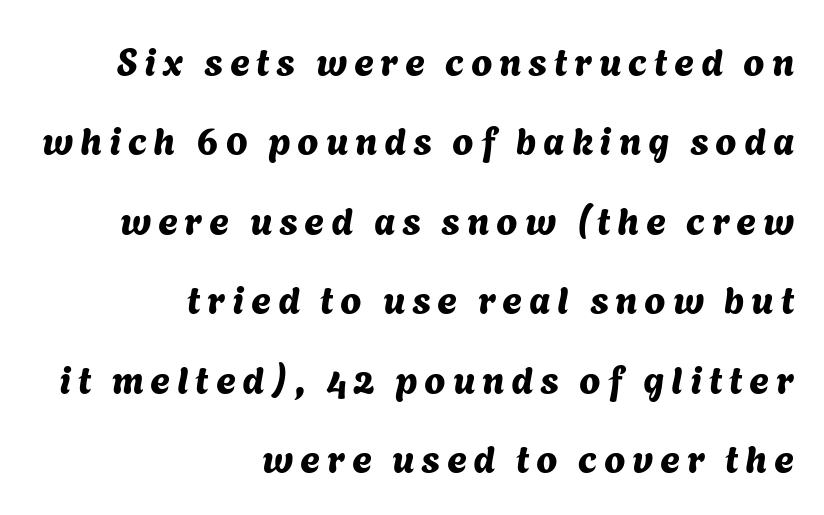
Q: Is the typeface a serif or a sans-serif typeface? A: Sans-serif.
Q: Is the text underlined? A: No.
Q: How is the paragraph aligned? A: Right-aligned.
Q: Is the spacing between lines tight, normal or loose? A: Loose.
Q: Width (condensed, normal, or wide)? A: Normal.
Q: Stroke contrast? A: Medium.
Q: x-height? A: Medium.
Q: Monospaced? A: No.
